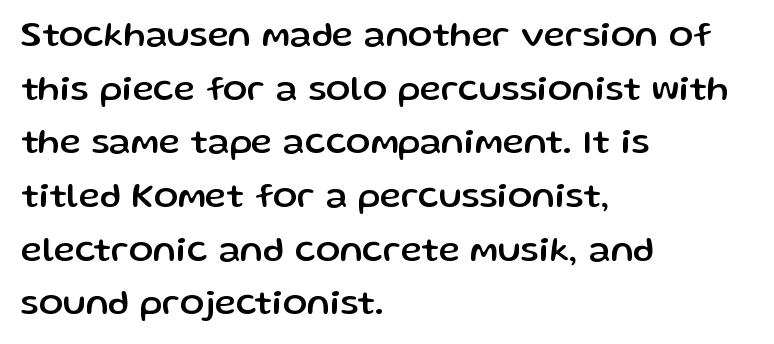
{"serif": "no", "italic": "no", "width": "normal", "stroke_contrast": "low", "x_height": "medium", "monospaced": "no", "underline": "no", "align": "left", "line_spacing": "normal", "line_spacing_ratio": 1.49, "letter_spacing": "normal", "letter_spacing_em": 0.0, "glyph_px": 36}
